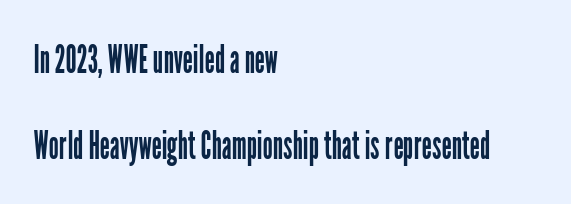
{"serif": "no", "italic": "no", "bold": "no", "weight": "regular", "width": "condensed", "stroke_contrast": "low", "x_height": "medium", "monospaced": "no", "underline": "no", "align": "left", "line_spacing": "loose", "line_spacing_ratio": 2.14, "letter_spacing": "normal", "letter_spacing_em": 0.0, "glyph_px": 40}
